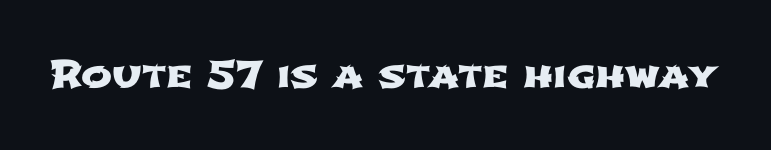
Standard letterfit; no display-style spreading of the glyphs. The passage shown is typed in a proportional face where columns would drift. A sans-serif font was chosen for this passage. The gap between lines stays unmarked.
